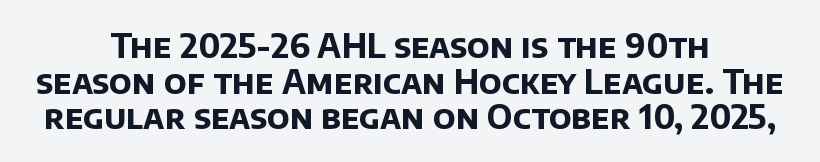
{"serif": "no", "bold": "yes", "weight": "bold", "width": "normal", "stroke_contrast": "low", "x_height": "large", "monospaced": "no", "underline": "no", "align": "center", "line_spacing": "tight", "line_spacing_ratio": 1.08, "letter_spacing": "normal", "letter_spacing_em": 0.0, "glyph_px": 33}
